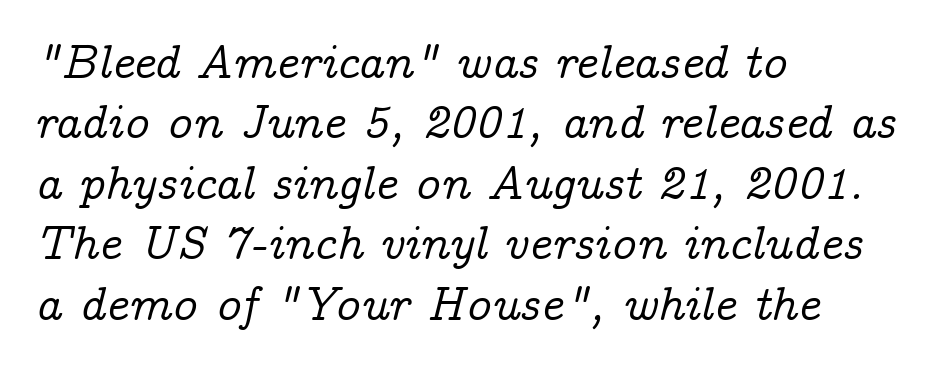
{"serif": "yes", "italic": "yes", "lean": "right", "slant_degrees": 14, "width": "normal", "stroke_contrast": "low", "x_height": "medium", "monospaced": "no", "underline": "no", "align": "left", "line_spacing": "normal", "line_spacing_ratio": 1.26, "letter_spacing": "normal", "letter_spacing_em": 0.0, "glyph_px": 48}
